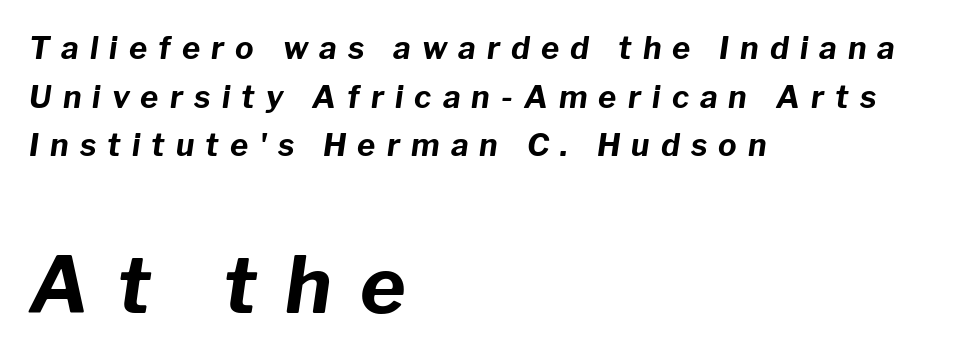
The image shows 78 px bold type, italic (leaning right); set left-aligned, normal line spacing (1.57x), unusually wide letter spacing (+0.36 em), not underlined; the second (bottom) block is 2.52x larger; low stroke contrast and a medium x-height.
